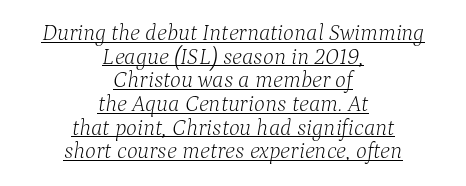
The image shows 23 px text type, italic (leaning right); set centered, tight line spacing (1.03x), normal letter spacing, underlined.
